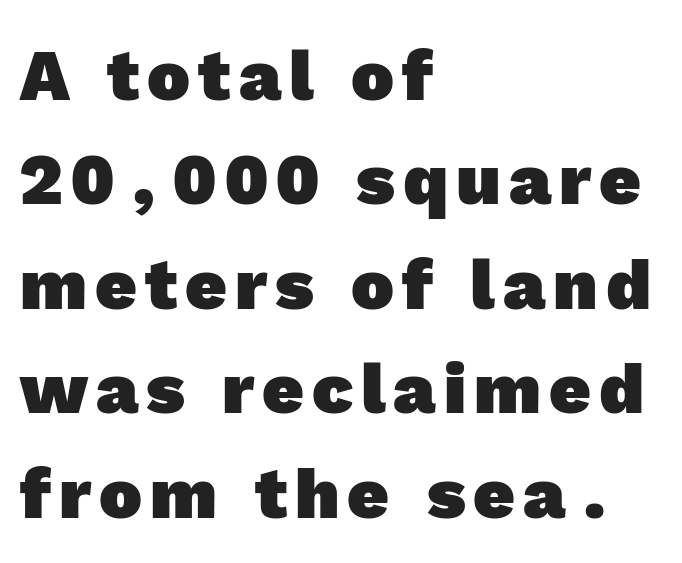
The image shows 72 px heavy sans-serif type; set left-aligned, normal line spacing (1.45x), not underlined; a medium x-height.
